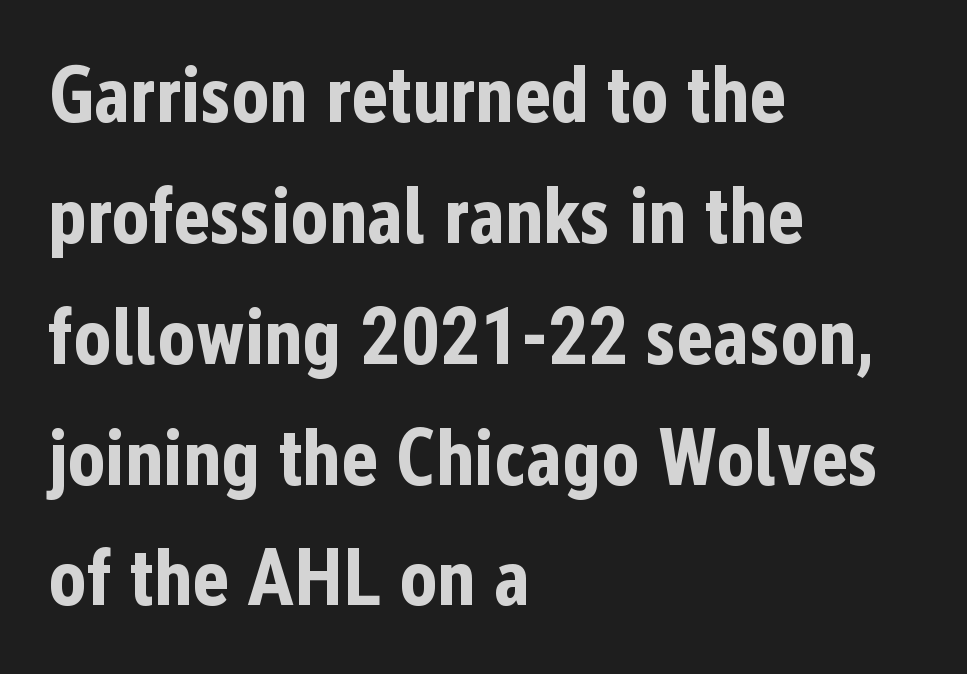
The image shows 79 px bold, condensed sans-serif type, upright; set left-aligned, normal line spacing (1.53x), normal letter spacing, not underlined; low stroke contrast and a medium x-height.
